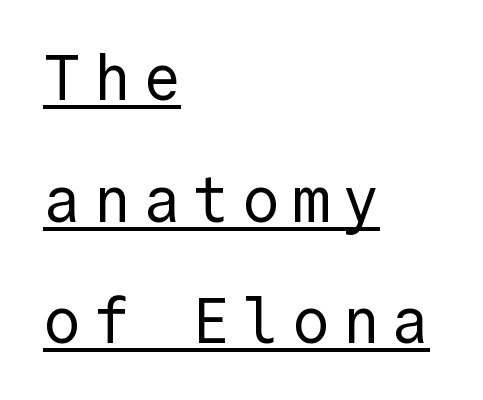
Italic? Not at all — the glyphs are vertical. Underlining? Definitely there. Vertically, the passage feels expansive, rows floating well apart. The type family on display is of the sans-serif kind. Line starts are locked; line ends wander.
